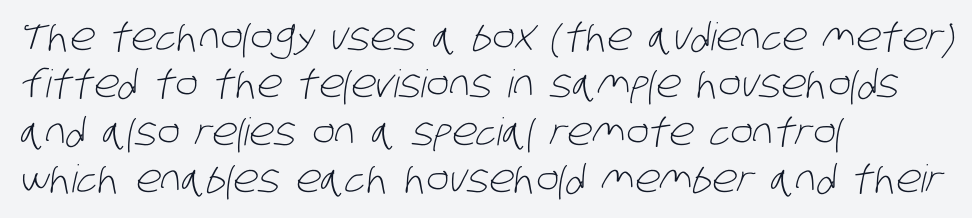
{"serif": "no", "bold": "no", "weight": "light", "width": "condensed", "stroke_contrast": "low", "x_height": "large", "monospaced": "no", "underline": "no", "align": "left", "line_spacing": "normal", "line_spacing_ratio": 1.25, "letter_spacing": "normal", "letter_spacing_em": 0.0, "glyph_px": 38}
